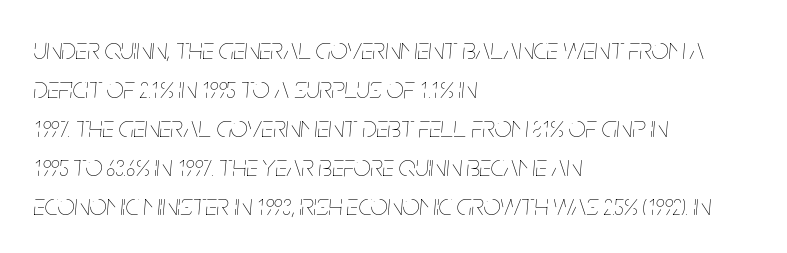
The image shows 30 px thin, condensed type, italic (leaning right); set left-aligned, normal line spacing (1.3x), normal letter spacing, not underlined; low stroke contrast and a large x-height.
